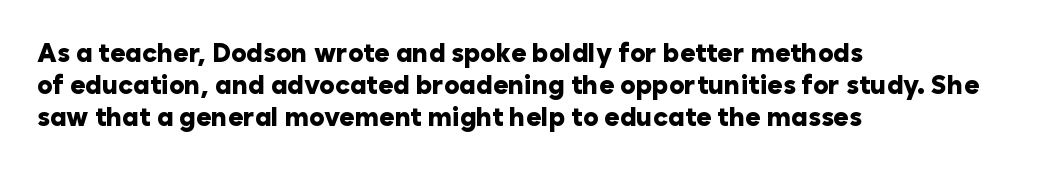
Q: Is the text bold? A: Yes.
Q: Is the text italic (slanted)? A: No, it is upright.
Q: Is the text underlined? A: No.
Q: How is the paragraph aligned? A: Left-aligned.
Q: Is the spacing between letters normal or unusually wide? A: Normal.
